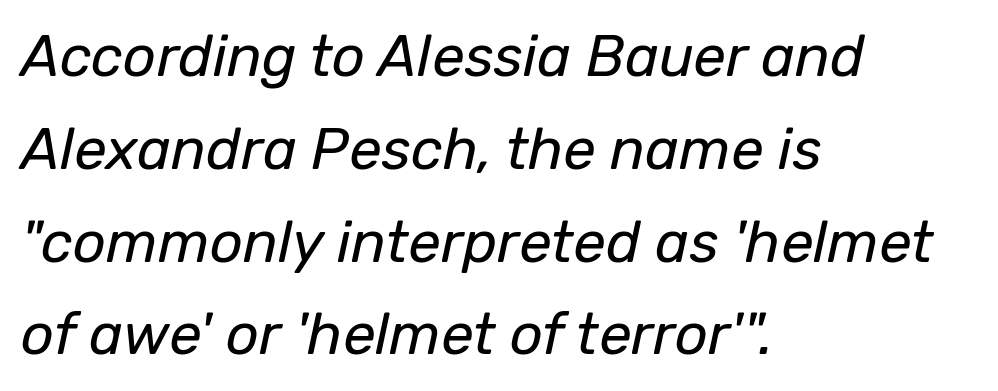
{"italic": "yes", "lean": "right", "slant_degrees": 12, "bold": "no", "weight": "regular", "width": "normal", "stroke_contrast": "low", "x_height": "medium", "monospaced": "no", "underline": "no", "align": "left", "line_spacing": "normal", "line_spacing_ratio": 1.6, "letter_spacing": "normal", "letter_spacing_em": 0.0, "glyph_px": 58}
